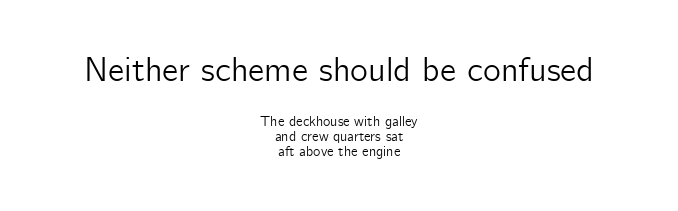
The image shows 34 px sans-serif type, upright; set centered, tight line spacing (1.06x), normal letter spacing, not underlined; the first (top) block is 2.43x larger; low stroke contrast and a medium x-height.
